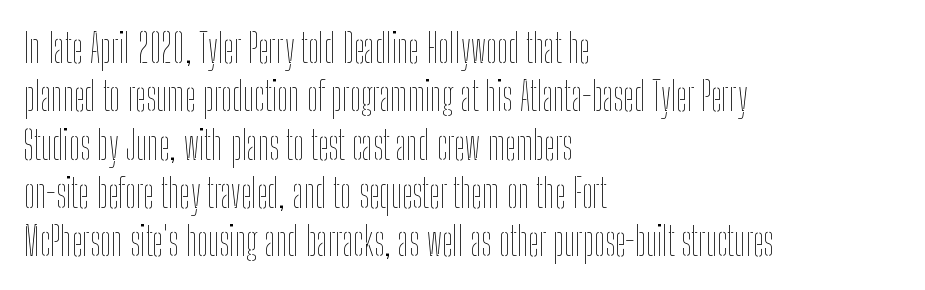
The image shows 39 px thin, condensed type, upright; set left-aligned, line spacing 1.24x, normal letter spacing, not underlined; low stroke contrast and a medium x-height.
